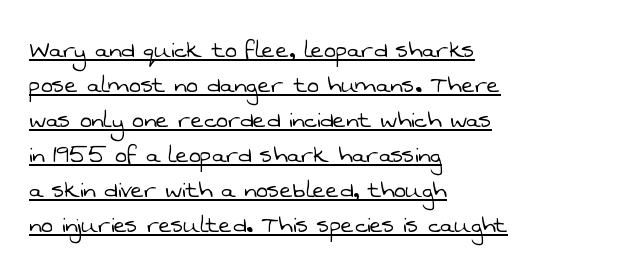
In terms of leading, this rendering sits right in the middle. Character widths vary here, with narrow letters taking less room than wide ones. No heavy texture on the line: the type isn't bold. Casual observation: everything's shoved over to the left. Look at the tracking — it's just the regular setting, nothing added. You can tell from the bare stems that sans-serif type was used.
